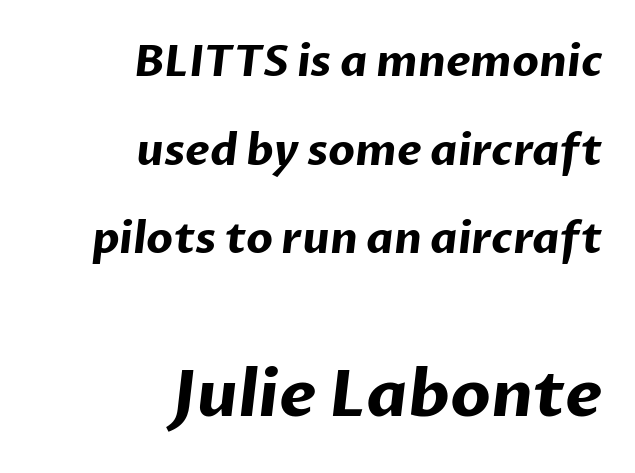
The image shows 65 px bold sans-serif type; set right-aligned, loose line spacing (2.06x), normal letter spacing, not underlined; the second (bottom) block is 1.51x larger; low stroke contrast and a medium x-height.
